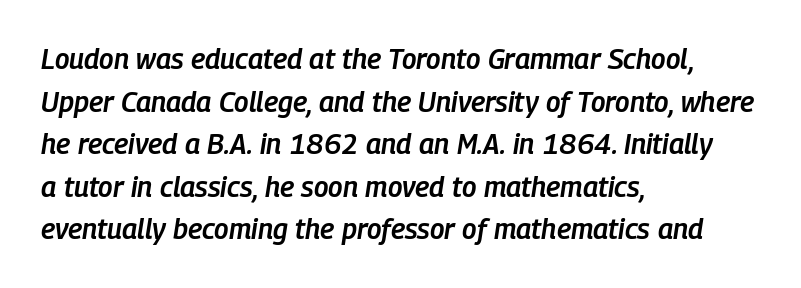
{"italic": "yes", "lean": "right", "slant_degrees": 9, "bold": "semi", "weight": "semibold", "width": "condensed", "stroke_contrast": "low", "x_height": "medium", "monospaced": "no", "underline": "no", "align": "left", "line_spacing": "normal", "line_spacing_ratio": 1.52, "letter_spacing": "normal", "letter_spacing_em": 0.0, "glyph_px": 28}
